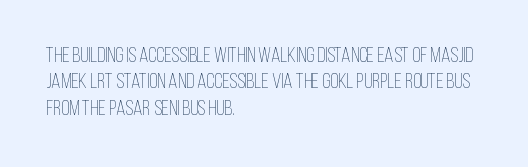
The rendering uses a moderate line-height, typical for paragraphs. Only glyphs here, with clear space below each row. The passage is arranged the way most books set body copy — flush left. Spacing between characters is what you'd get straight out of the box.
